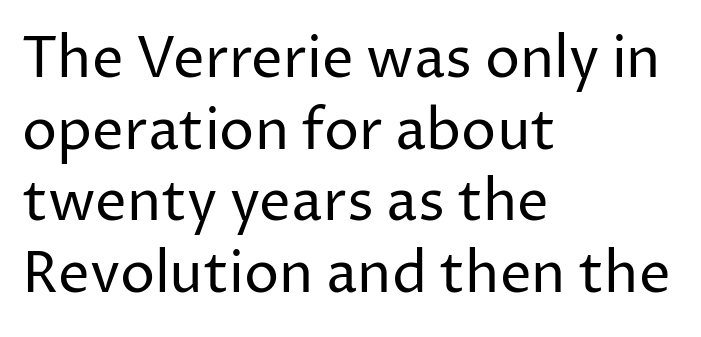
The passage shown has conventional tracking throughout. Is the type heavy? It reads as light-to-regular instead. Check where the strokes stop: nothing finishes them off — pure sans. The glyphs are unaccompanied by any horizontal stroke below them. Italic: no, the glyphs are upright roman. Line beginnings align vertically; line endings do not.
